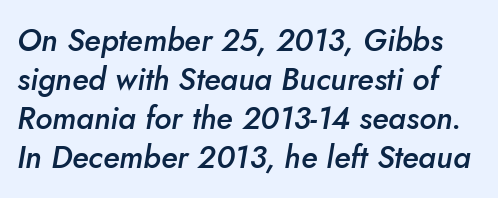
Does extra space separate the letters? No, they use regular spacing. Vertical spacing — default. Do the characters align in a grid? No, the font is proportional. The letters are semibold — heavier than regular but short of a full bold. There's an unmistakable incline to the writing here.
